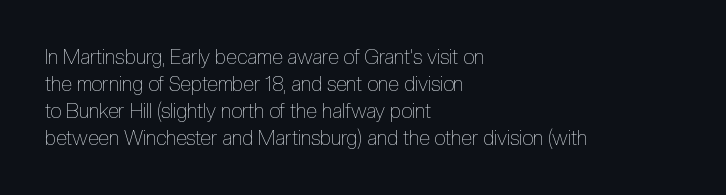
This sample uses an upright cut, with every glyph sitting square on the baseline. Reading down the column, the eye jumps a familiar distance to each next line. The horizontal fit of the characters is conventional and even. This is not heavy type; no bold has been used.
